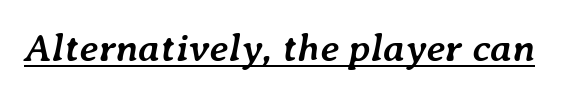
Varying glyph widths throughout — classic text-font behaviour. Observe the ordinary spacing: letters are neighbours, not strangers. You can tell it's italic because the verticals aren't actually vertical. Weight: bold. Is there an underline? Yes — a line sits under the letters.
